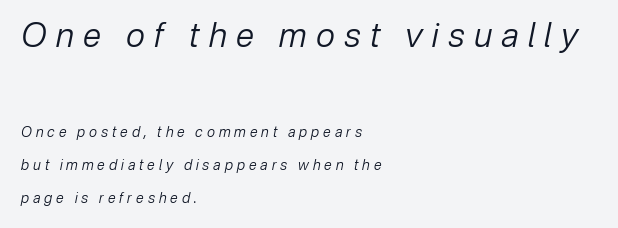
Lines of text with bare space underneath. Scale decreases going downward across the two blocks. A typesetter would call this leading open, well beyond the default. Each stroke keeps to a modest, everyday thickness or less.
